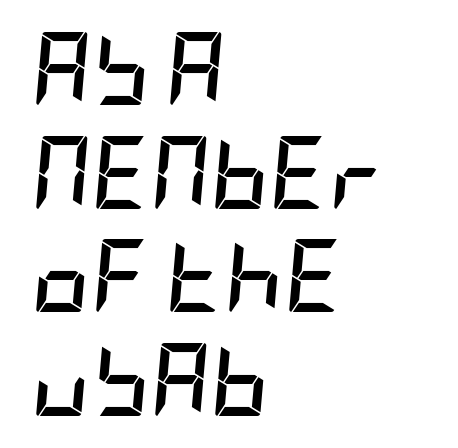
Q: Is the text bold? A: Yes.
Q: Is the text italic (slanted)? A: Yes, it leans right by about 5 degrees.
Q: Is the text underlined? A: No.
Q: How is the paragraph aligned? A: Left-aligned.
Q: Is the spacing between letters normal or unusually wide? A: Normal.
Q: Is the spacing between lines tight, normal or loose? A: Normal.
Q: Width (condensed, normal, or wide)? A: Condensed.
Q: Stroke contrast? A: Low.
Q: x-height? A: Large.
